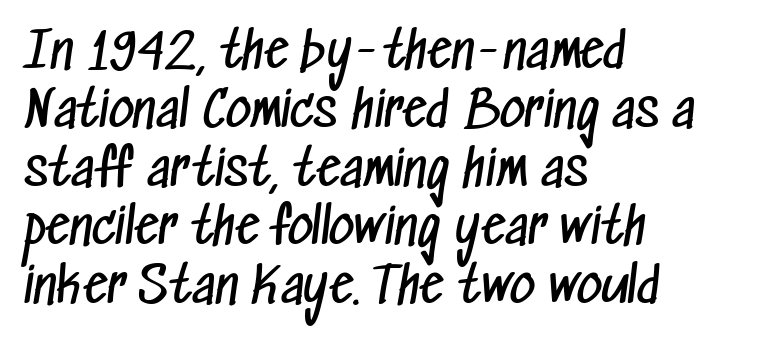
Does extra space separate the letters? No, they use regular spacing. The space directly below the letters is spotless. Compared with a typical body face, this is equally light or lighter still. A classic flush-left, rag-right setting is used for this passage.
